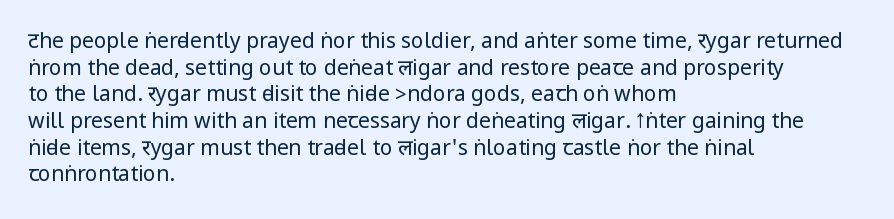
Summary of weight: not heavy and not bold. The vertical gap from one line to the next is medium. The type is set solid horizontally, with unmodified tracking. No italicization has been applied; the sample stays upright. The paragraph shown leans on its left margin. The gap between lines stays unmarked.
